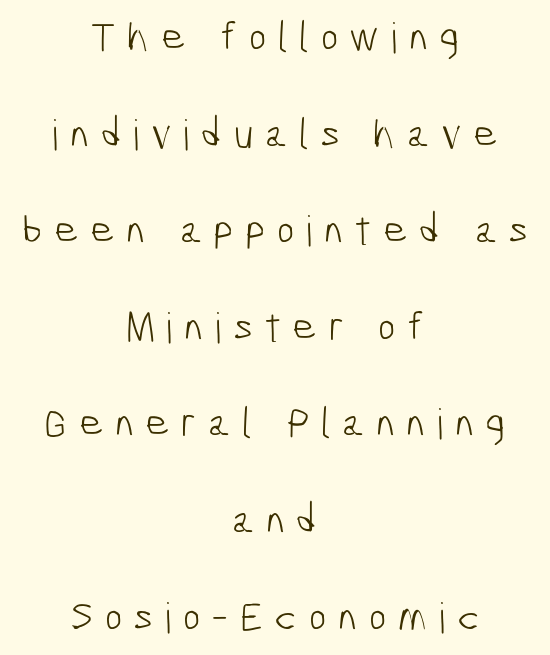
The image shows 42 px light, condensed sans-serif type; set centered, loose line spacing (2.3x), unusually wide letter spacing (+0.27 em), not underlined; low stroke contrast and a medium x-height.
